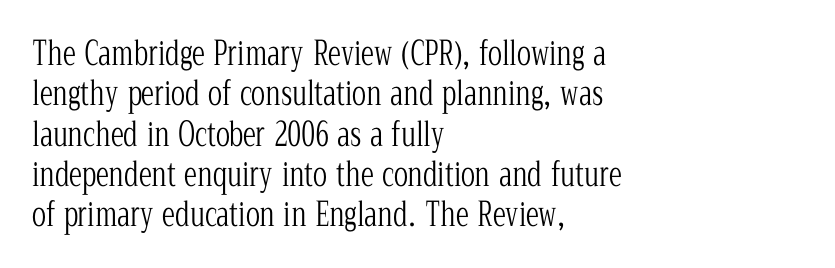
Q: Is the text bold? A: No.
Q: Is the text italic (slanted)? A: No, it is upright.
Q: Is the typeface a serif or a sans-serif typeface? A: Serif.
Q: Is the text underlined? A: No.
Q: How is the paragraph aligned? A: Left-aligned.
Q: Is the spacing between letters normal or unusually wide? A: Normal.
Q: Width (condensed, normal, or wide)? A: Condensed.
Q: Stroke contrast? A: Low.
Q: x-height? A: Medium.
Q: Monospaced? A: No.
